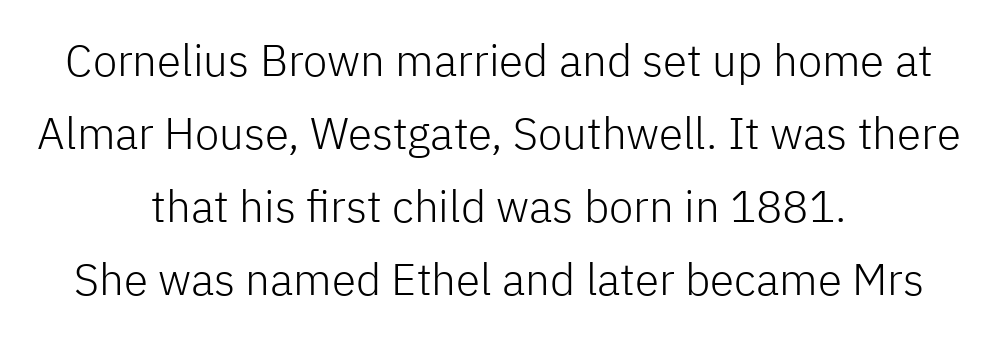
Horizontal alignment here is central, giving a formal, balanced look. Proportional: the letters do not fall into vertical columns. Each word holds together tightly as a unit, with standard inter-letter gaps. The typeface chosen for these lines omits serifs. When letters stand straight like this, we call the style roman or upright.
